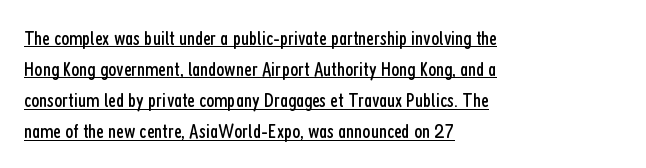
{"italic": "no", "bold": "no", "underline": "yes", "align": "left", "line_spacing": "normal", "line_spacing_ratio": 1.48, "letter_spacing": "normal", "letter_spacing_em": 0.0, "glyph_px": 21}
